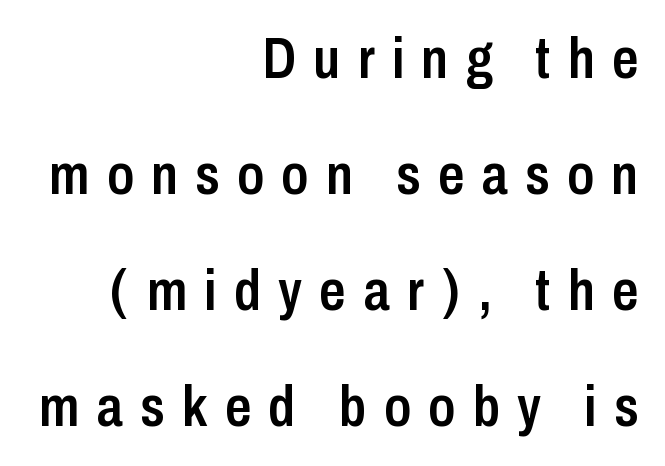
The image shows 58 px semibold, condensed sans-serif type, upright; set right-aligned, loose line spacing (2.0x), unusually wide letter spacing (+0.3 em), not underlined; low stroke contrast and a medium x-height.
